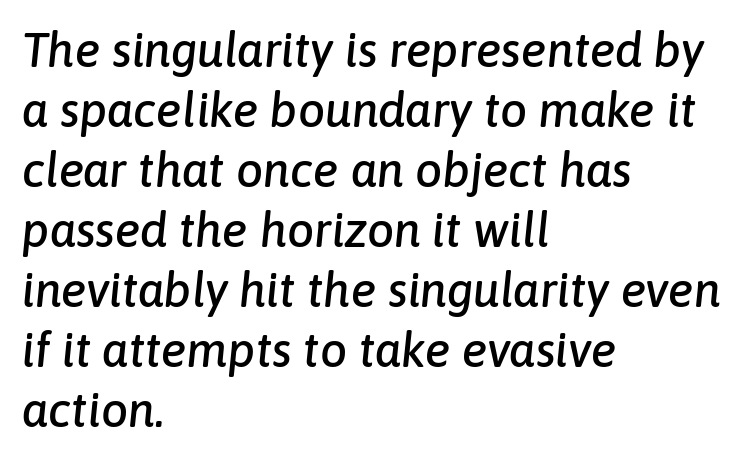
The image shows 48 px text type, italic (leaning right); set left-aligned, normal line spacing (1.25x), normal letter spacing, not underlined; low stroke contrast and a medium x-height.
